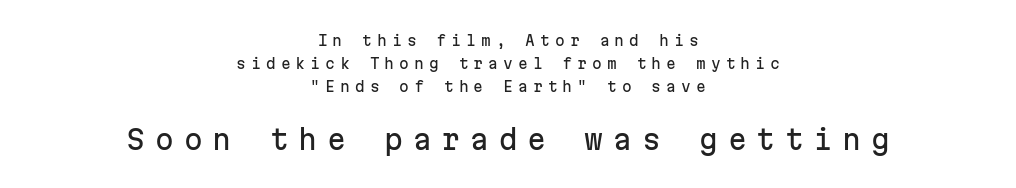
Clear beneath every line of the passage. The space between consecutive lines is moderate. Compare the two chunks: the lower has the greater cap height. You could only call the tracking loose — the letters float apart. The whitespace from short lines is split evenly between both sides. The lettering stays uniformly vertical, giving the passage a roman look.
